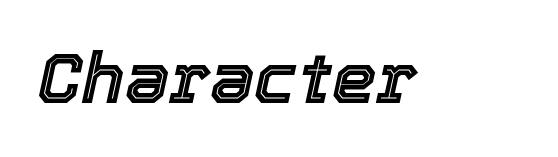
The tracking reads as untouched default to a designer's eye. The strip under each line holds only bare page. The letters advance in unequal steps, a hallmark of proportional type. The glyphs look as if they've been sheared to an angle.
